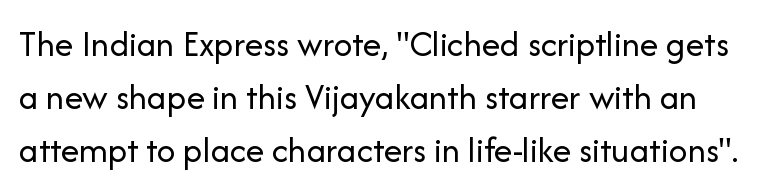
The image shows 37 px regular-weight sans-serif type, upright; set normal line spacing (1.43x), normal letter spacing, not underlined; low stroke contrast and a medium x-height.
